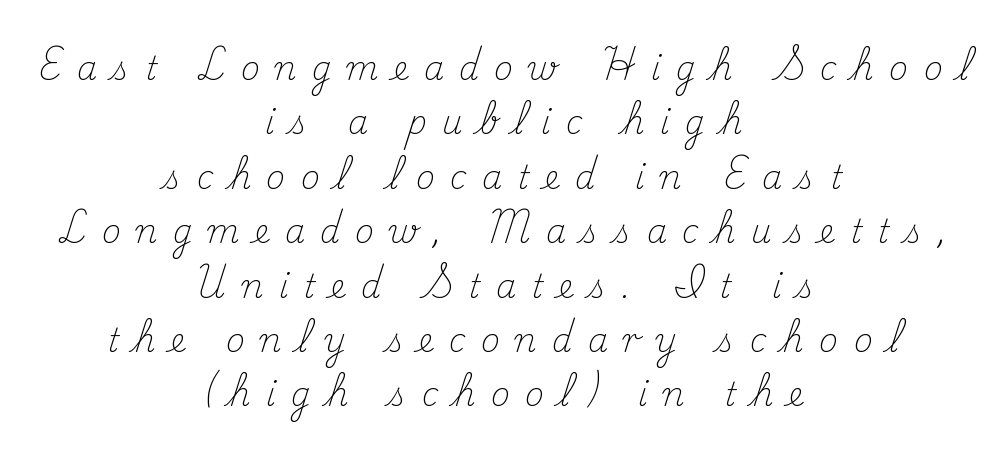
{"serif": "yes", "bold": "no", "weight": "light", "width": "normal", "stroke_contrast": "medium", "x_height": "small", "monospaced": "no", "underline": "no", "align": "center", "line_spacing": "normal", "line_spacing_ratio": 1.7, "letter_spacing": "wide", "letter_spacing_em": 0.48, "glyph_px": 32}
